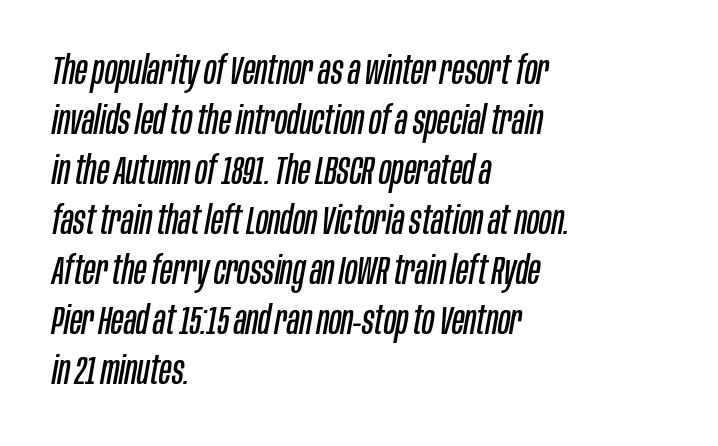
The image shows 40 px regular-weight, condensed type, italic (leaning right); set left-aligned, normal line spacing (1.25x), normal letter spacing, not underlined; low stroke contrast and a large x-height.
